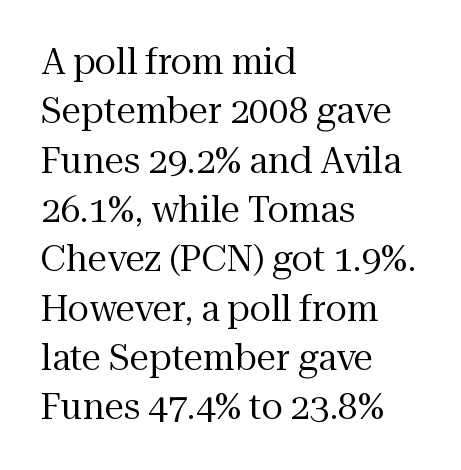
Caption: face not bold, strokes unweighted. Examine the stroke ends and you'll spot serifs. Reading down the column, the eye jumps a familiar distance to each next line. The setting favours the left margin, as ordinary paragraphs usually do. Here the designer chose a conventional face with non-uniform glyph widths. Type without underlining.
